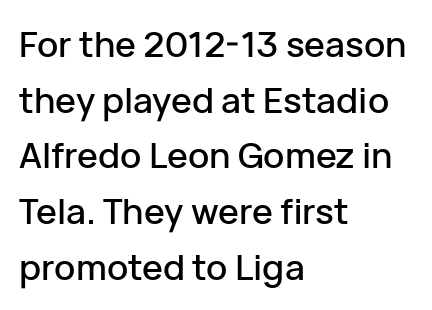
The image shows 35 px sans-serif type, upright; set left-aligned, normal line spacing (1.59x), normal letter spacing, not underlined; low stroke contrast and a medium x-height.
